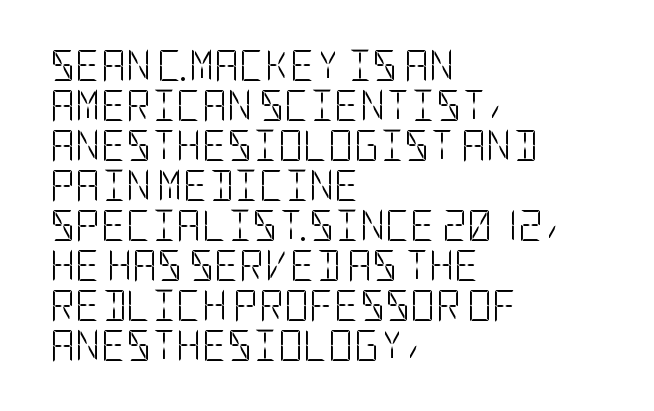
{"serif": "no", "italic": "no", "bold": "no", "weight": "light", "width": "condensed", "stroke_contrast": "low", "x_height": "large", "underline": "no", "align": "left", "line_spacing": "normal", "line_spacing_ratio": 1.29, "letter_spacing": "normal", "letter_spacing_em": 0.0, "glyph_px": 31}
